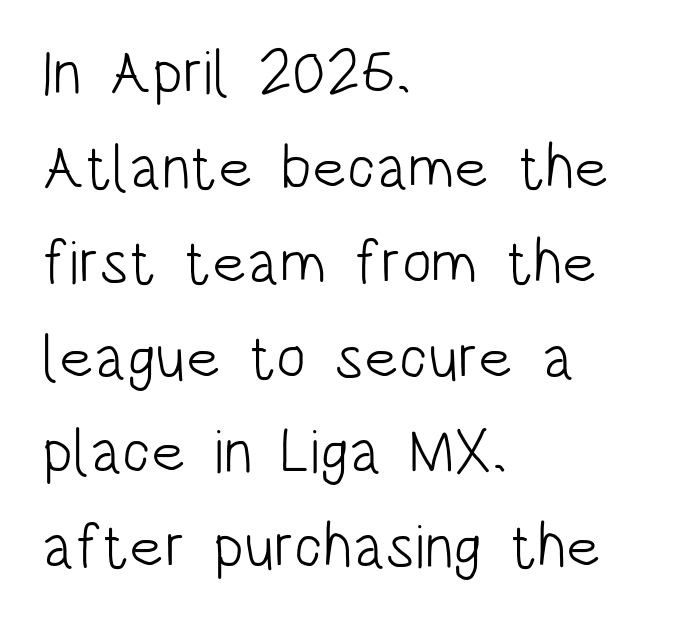
Default kerning and tracking; the words read as compact shapes. Serif or sans? Sans — the stroke terminals are bare. This reads as an unemphasized weight, regular at the heaviest. Horizontal alignment here is leftward, the default for most running prose. Underlining? Definitely not there.
